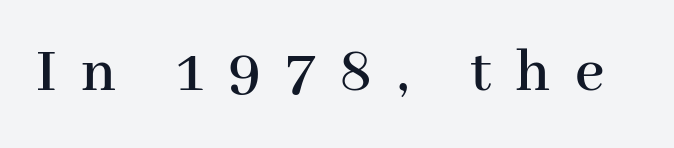
Q: Is the text italic (slanted)? A: No, it is upright.
Q: Is the typeface a serif or a sans-serif typeface? A: Serif.
Q: Is the text underlined? A: No.
Q: Is the spacing between letters normal or unusually wide? A: Unusually wide.
Q: Width (condensed, normal, or wide)? A: Normal.
Q: Stroke contrast? A: High.
Q: x-height? A: Medium.
Q: Monospaced? A: No.
